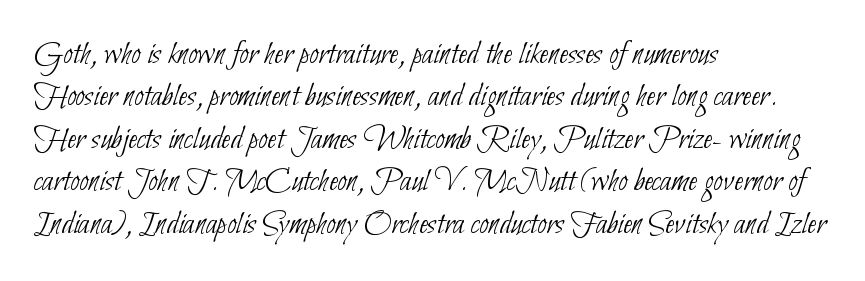
The image shows 34 px thin, condensed sans-serif type; set left-aligned, normal line spacing (1.25x), normal letter spacing, not underlined; low stroke contrast and a small x-height.
